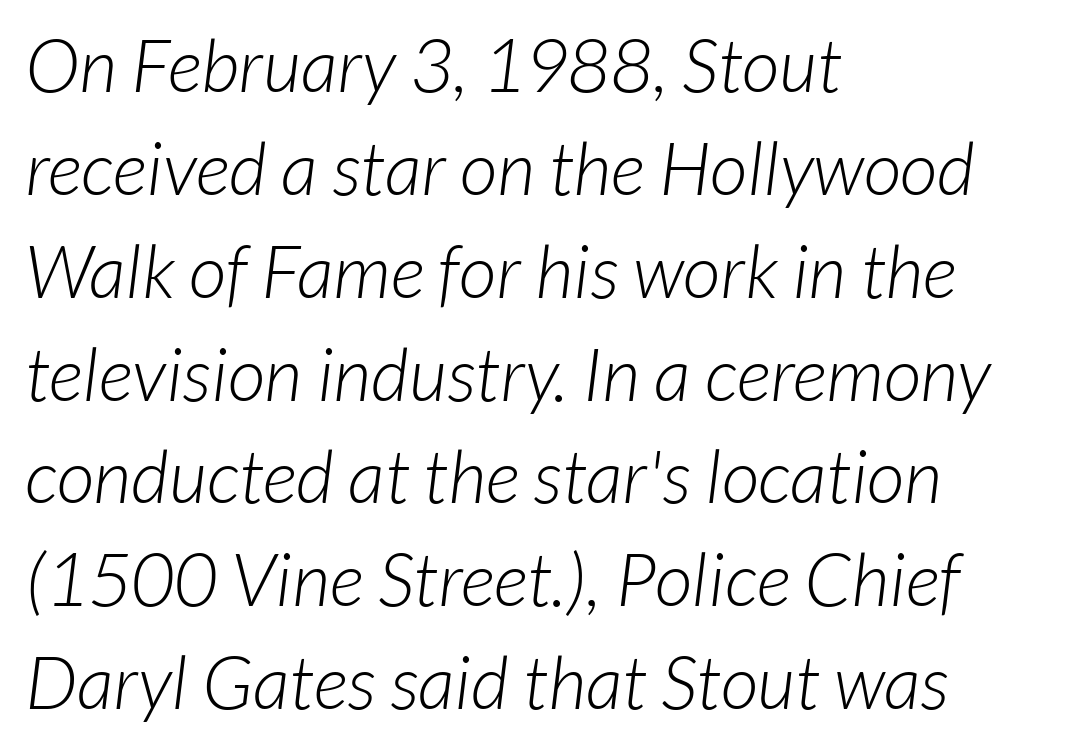
Line spacing here is normal. The rendering uses natural spacing where letterforms have individual widths. This is sans-serif lettering, the kind often seen on screens and signage. The passage is arranged the way most books set body copy — flush left. Just letters on the line, the space beneath them empty.
